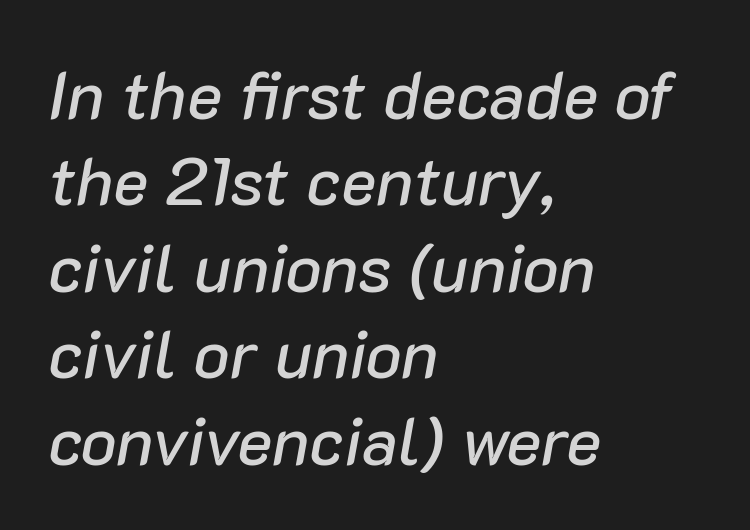
Does the lettering tilt? It does — this is italic. You could not count columns in this text — the font is proportionally spaced. Vertical spacing — default. The setting favours the left margin, as ordinary paragraphs usually do. Students, note that the glyphs here touch the page at normal intervals. The space beneath each line is pristine and unruled.
